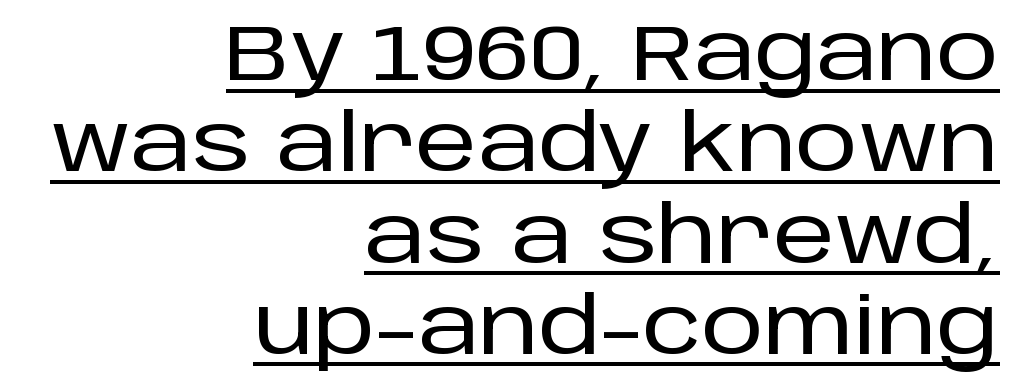
Q: Is the text italic (slanted)? A: No, it is upright.
Q: Is the typeface a serif or a sans-serif typeface? A: Sans-serif.
Q: Is the text underlined? A: Yes.
Q: How is the paragraph aligned? A: Right-aligned.
Q: Is the spacing between letters normal or unusually wide? A: Normal.
Q: Width (condensed, normal, or wide)? A: Normal.
Q: Stroke contrast? A: Low.
Q: x-height? A: Large.
Q: Monospaced? A: No.
